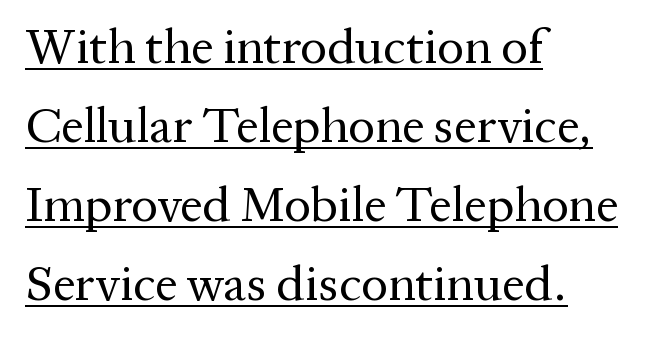
The image shows 50 px regular-weight serif type, upright; set left-aligned, normal line spacing (1.58x), normal letter spacing, underlined; medium stroke contrast and a medium x-height.
